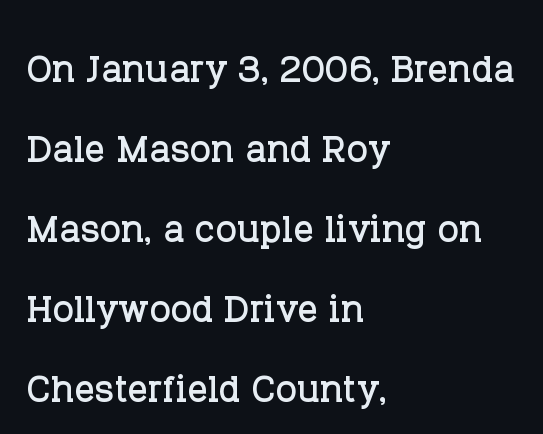
Q: Is the text italic (slanted)? A: No, it is upright.
Q: Is the typeface a serif or a sans-serif typeface? A: Serif.
Q: Is the text underlined? A: No.
Q: How is the paragraph aligned? A: Left-aligned.
Q: Is the spacing between letters normal or unusually wide? A: Normal.
Q: Is the spacing between lines tight, normal or loose? A: Normal.
Q: Width (condensed, normal, or wide)? A: Normal.
Q: Stroke contrast? A: Low.
Q: x-height? A: Large.
Q: Monospaced? A: No.
